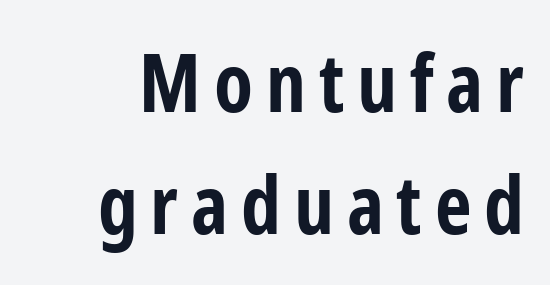
The image shows 80 px bold, condensed sans-serif type, upright; set normal line spacing (1.53x), not underlined; low stroke contrast and a medium x-height.
